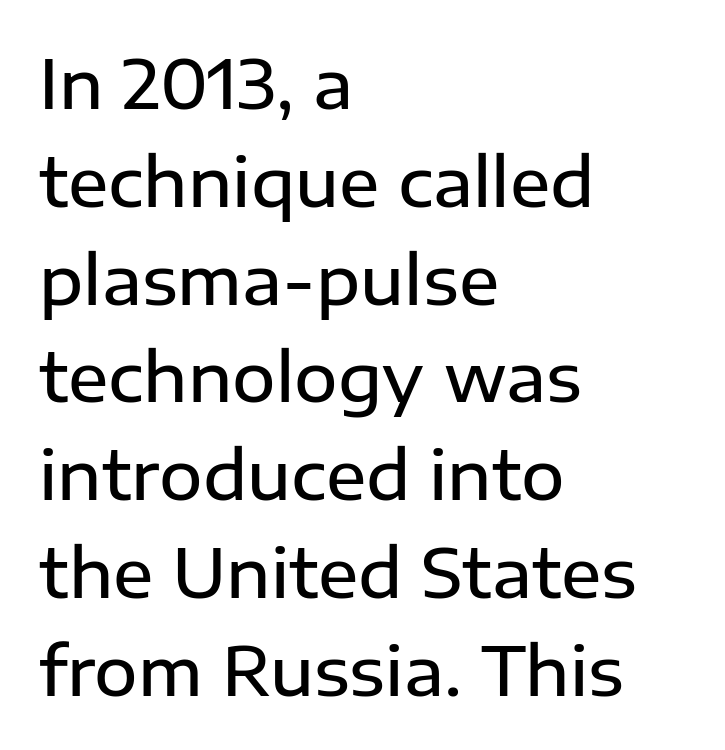
Q: Is the text bold? A: Semi-bold.
Q: Is the text italic (slanted)? A: No, it is upright.
Q: Is the typeface a serif or a sans-serif typeface? A: Sans-serif.
Q: Is the text underlined? A: No.
Q: How is the paragraph aligned? A: Left-aligned.
Q: Is the spacing between letters normal or unusually wide? A: Normal.
Q: Is the spacing between lines tight, normal or loose? A: Normal.
Q: Width (condensed, normal, or wide)? A: Normal.
Q: Stroke contrast? A: Low.
Q: x-height? A: Medium.
Q: Monospaced? A: No.
